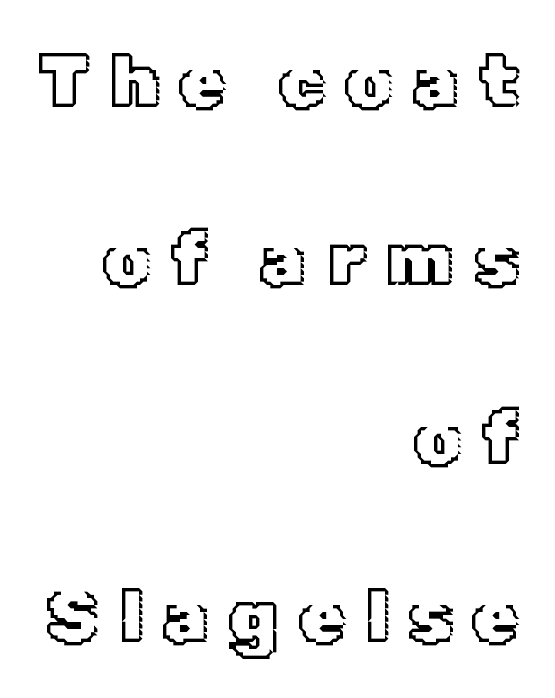
The image shows 75 px text type, upright; set right-aligned, loose line spacing (2.38x), unusually wide letter spacing (+0.26 em), not underlined; a medium x-height.
